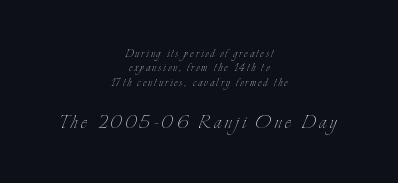
Teacher's note: observe the equal gaps on both sides — that is centered alignment. Whoever set this chose condensed vertical rhythm over breathing room. Unmarked baselines from the first word to the last. Weight: regular or lighter. Type size steps up from the first block to the second.
